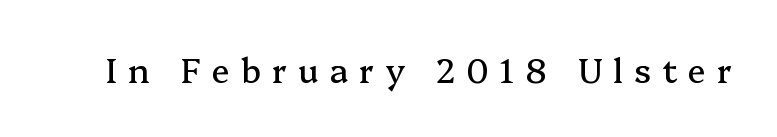
The image shows 33 px serif type, upright; set unusually wide letter spacing (+0.34 em), not underlined; medium stroke contrast and a medium x-height.
